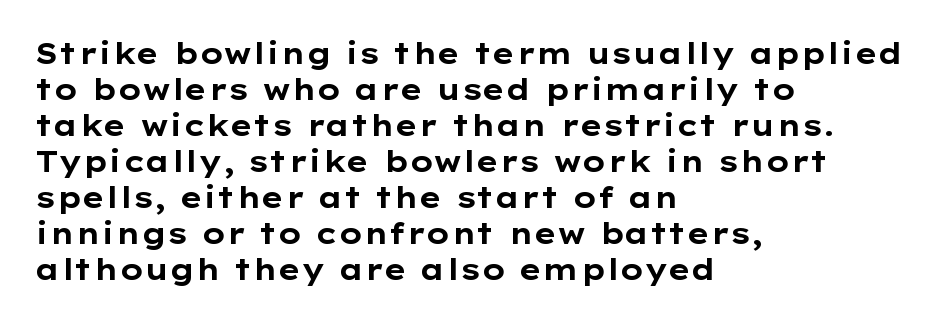
The image shows 29 px bold, wide sans-serif type, upright; set left-aligned, line spacing 1.24x, normal letter spacing, not underlined; low stroke contrast and a medium x-height.
